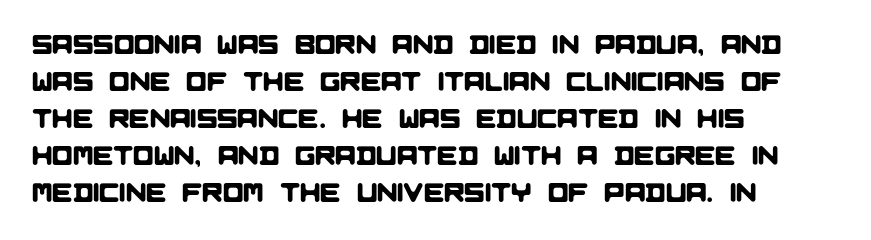
Q: Is the text underlined? A: No.
Q: How is the paragraph aligned? A: Left-aligned.
Q: Is the spacing between letters normal or unusually wide? A: Normal.
Q: Is the spacing between lines tight, normal or loose? A: Normal.
